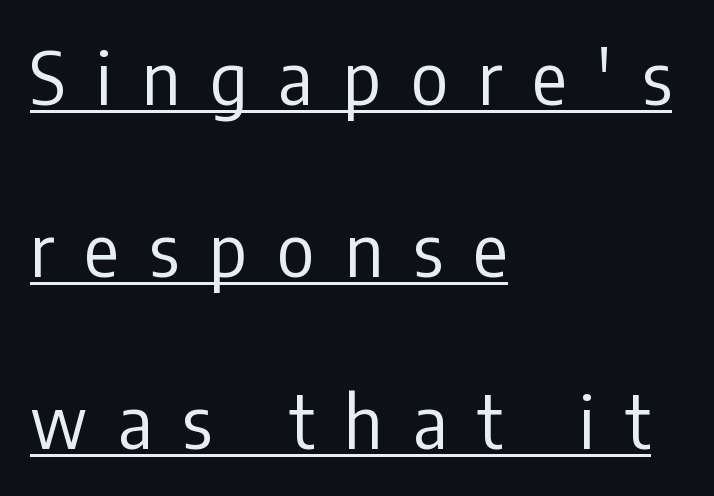
Glance below the letters and you will spot a drawn line. Baseline-to-baseline distance is far greater than the letter height. Typographically, this falls in the sans-serif category. Nothing heavy about these letters — not bold at all. The lines are quadded left.
